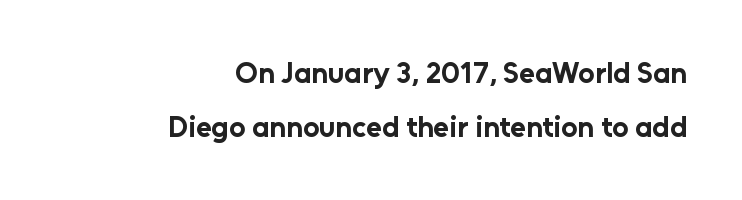
Q: Is the text bold? A: Yes.
Q: Is the text italic (slanted)? A: No, it is upright.
Q: Is the typeface a serif or a sans-serif typeface? A: Sans-serif.
Q: Is the text underlined? A: No.
Q: How is the paragraph aligned? A: Right-aligned.
Q: Is the spacing between letters normal or unusually wide? A: Normal.
Q: Width (condensed, normal, or wide)? A: Normal.
Q: Stroke contrast? A: Low.
Q: x-height? A: Medium.
Q: Monospaced? A: No.
